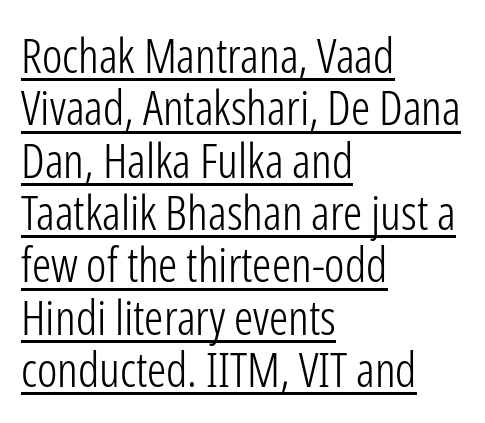
Q: Is the text bold? A: No.
Q: Is the text italic (slanted)? A: No, it is upright.
Q: Is the typeface a serif or a sans-serif typeface? A: Sans-serif.
Q: Is the text underlined? A: Yes.
Q: How is the paragraph aligned? A: Left-aligned.
Q: Is the spacing between letters normal or unusually wide? A: Normal.
Q: Is the spacing between lines tight, normal or loose? A: Tight.
Q: Width (condensed, normal, or wide)? A: Condensed.
Q: Stroke contrast? A: Low.
Q: x-height? A: Medium.
Q: Monospaced? A: No.
